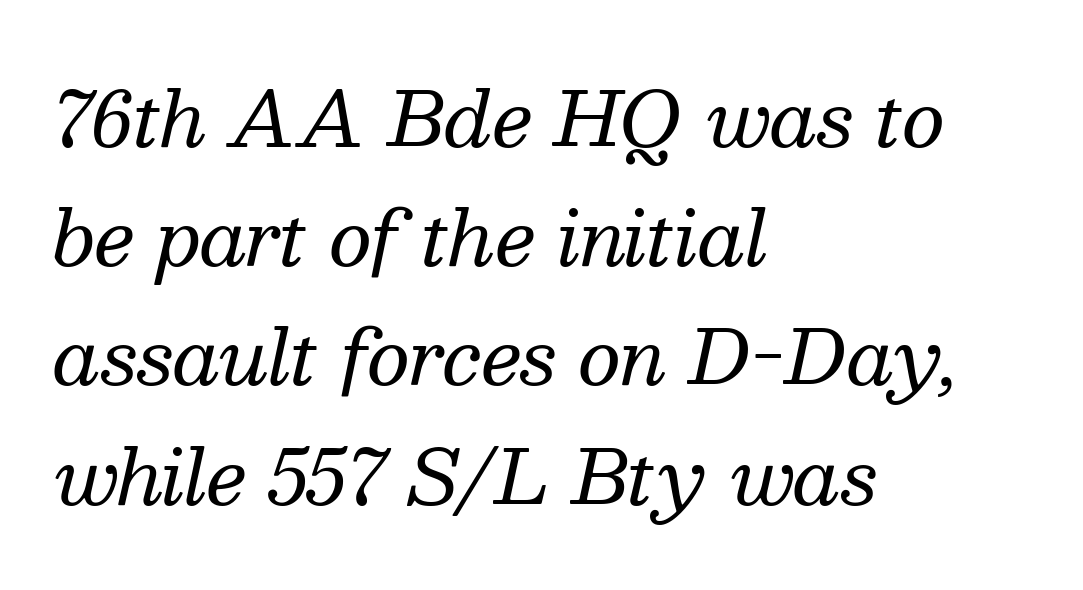
Q: Is the text bold? A: No.
Q: Is the text italic (slanted)? A: Yes, it leans right by about 13 degrees.
Q: Is the typeface a serif or a sans-serif typeface? A: Serif.
Q: Is the text underlined? A: No.
Q: How is the paragraph aligned? A: Left-aligned.
Q: Is the spacing between letters normal or unusually wide? A: Normal.
Q: Is the spacing between lines tight, normal or loose? A: Normal.
Q: Width (condensed, normal, or wide)? A: Normal.
Q: Stroke contrast? A: Medium.
Q: x-height? A: Medium.
Q: Monospaced? A: No.
